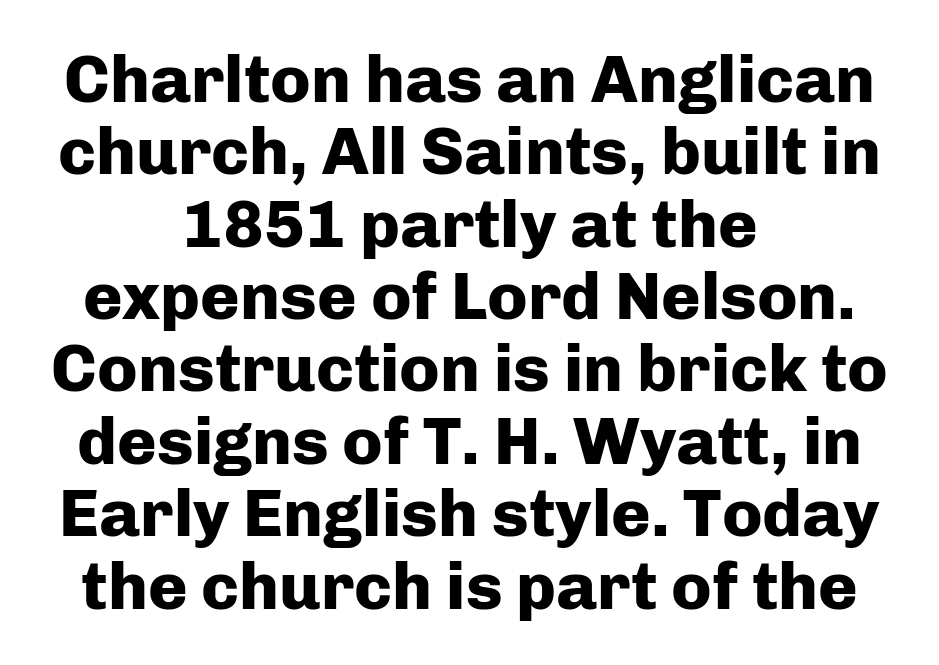
{"serif": "no", "italic": "no", "bold": "yes", "weight": "heavy", "width": "normal", "stroke_contrast": "low", "x_height": "medium", "monospaced": "no", "underline": "no", "align": "center", "line_spacing": "tight", "line_spacing_ratio": 1.08, "letter_spacing": "normal", "letter_spacing_em": 0.0, "glyph_px": 67}
